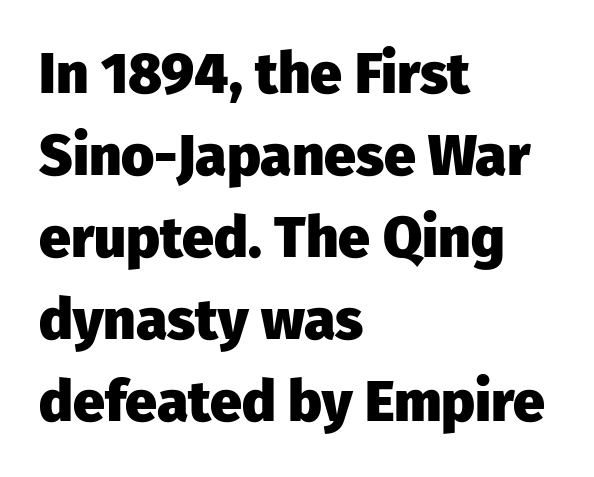
The image shows 57 px heavy sans-serif type, upright; set left-aligned, normal line spacing (1.44x), normal letter spacing, not underlined; low stroke contrast and a medium x-height.
